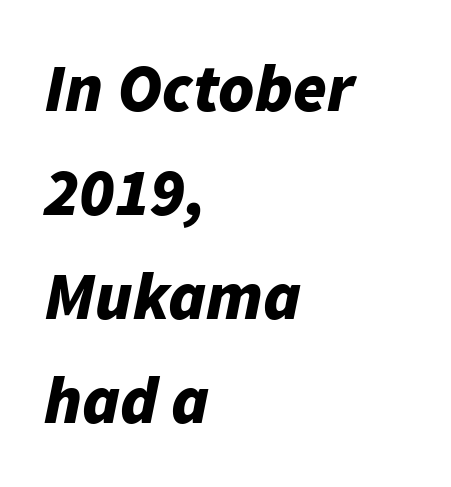
The image shows 68 px bold type, italic (leaning right); set left-aligned, normal line spacing (1.53x), normal letter spacing, not underlined; low stroke contrast and a medium x-height.
